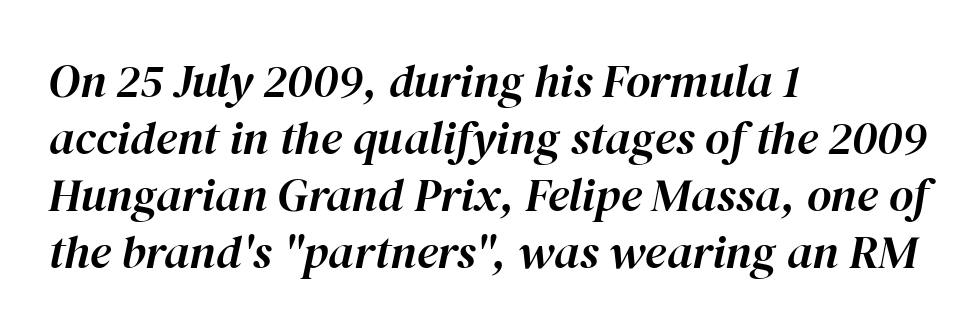
{"italic": "yes", "lean": "right", "slant_degrees": 12, "width": "normal", "stroke_contrast": "high", "x_height": "medium", "monospaced": "no", "underline": "no", "align": "left", "line_spacing_ratio": 1.21, "letter_spacing": "normal", "letter_spacing_em": 0.0, "glyph_px": 47}
